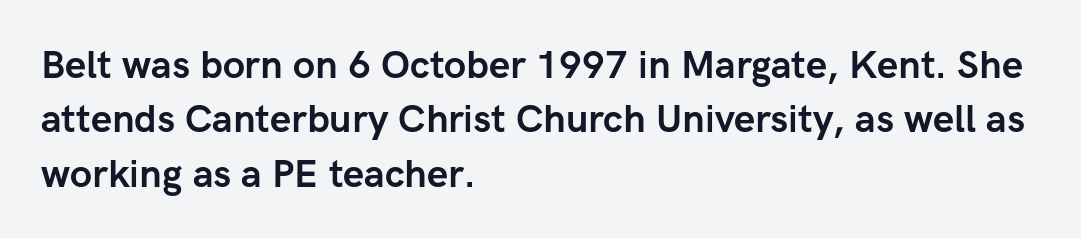
{"serif": "no", "italic": "no", "bold": "yes", "weight": "semibold", "width": "normal", "stroke_contrast": "low", "x_height": "medium", "monospaced": "no", "underline": "no", "align": "left", "line_spacing": "normal", "line_spacing_ratio": 1.43, "letter_spacing": "normal", "letter_spacing_em": 0.0, "glyph_px": 38}
